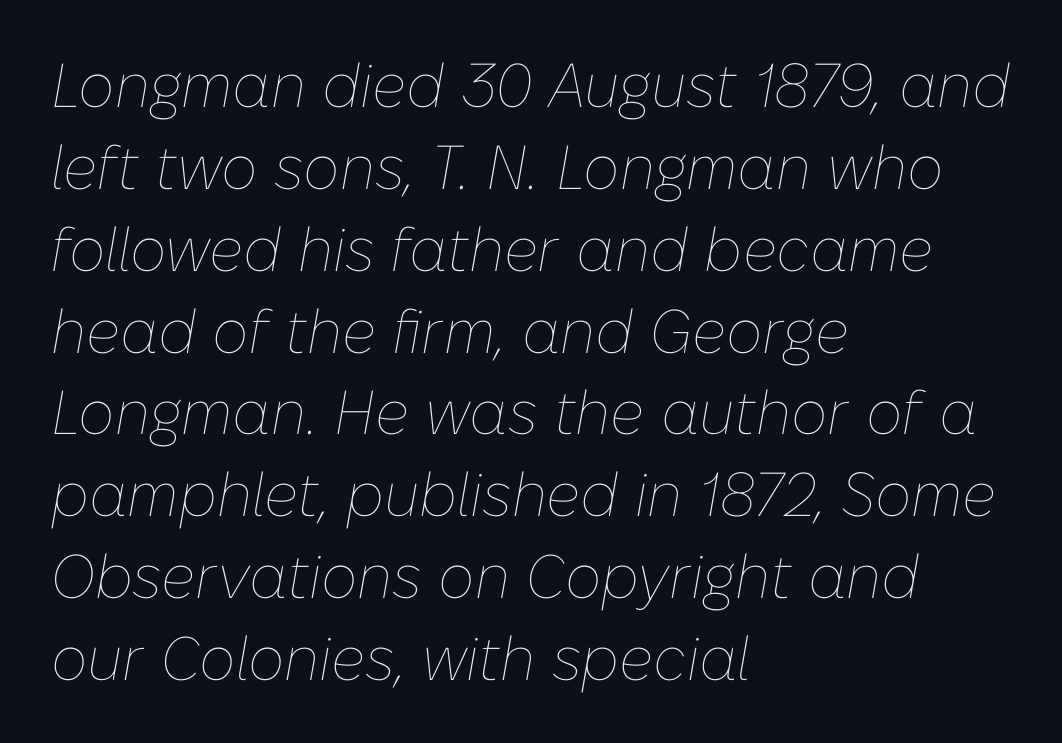
The image shows 62 px thin type, italic (leaning right); set left-aligned, normal line spacing (1.32x), normal letter spacing, not underlined; low stroke contrast and a medium x-height.
